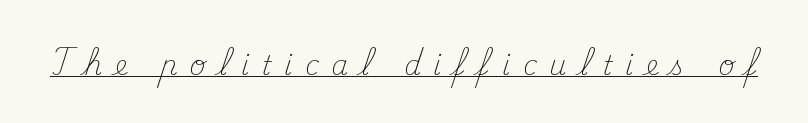
{"bold": "no", "underline": "yes", "letter_spacing": "wide", "letter_spacing_em": 0.46, "glyph_px": 27}
